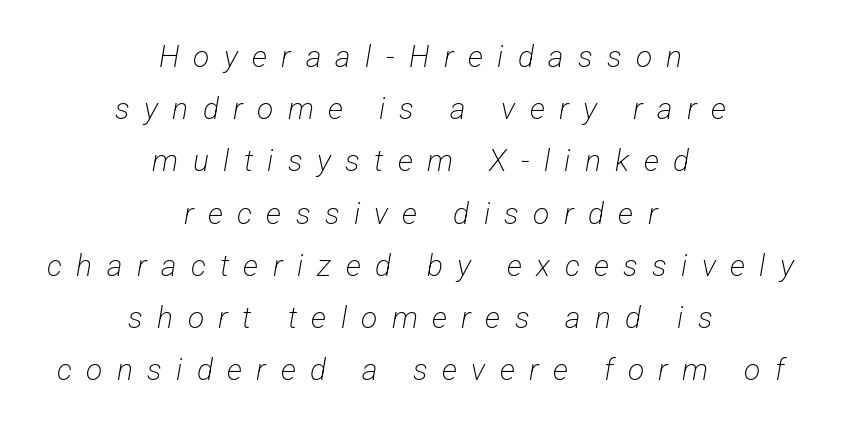
{"serif": "no", "bold": "no", "weight": "light", "width": "condensed", "stroke_contrast": "low", "x_height": "medium", "monospaced": "no", "underline": "no", "align": "center", "line_spacing_ratio": 1.74, "letter_spacing": "wide", "letter_spacing_em": 0.48, "glyph_px": 30}
